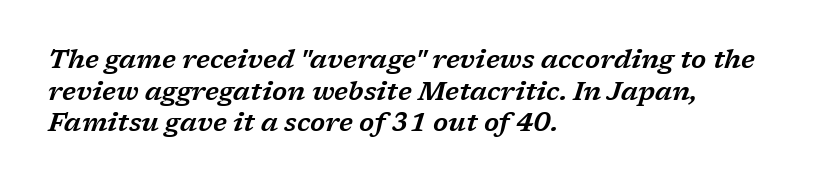
{"italic": "yes", "lean": "right", "slant_degrees": 17, "underline": "no", "align": "left", "line_spacing_ratio": 1.22, "letter_spacing": "normal", "letter_spacing_em": 0.0, "glyph_px": 26}
